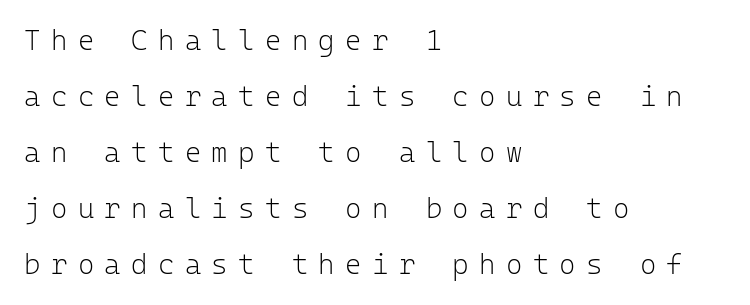
The image shows 28 px light sans-serif type, upright, monospaced; set left-aligned, loose line spacing (2.0x), unusually wide letter spacing (+0.37 em), not underlined; low stroke contrast and a medium x-height.
